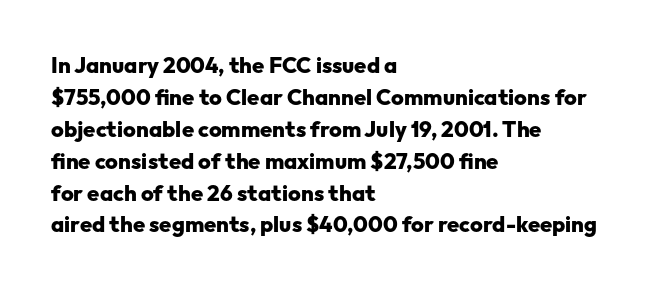
Q: Is the text bold? A: Yes.
Q: Is the text italic (slanted)? A: No, it is upright.
Q: Is the text underlined? A: No.
Q: How is the paragraph aligned? A: Left-aligned.
Q: Is the spacing between letters normal or unusually wide? A: Normal.
Q: Is the spacing between lines tight, normal or loose? A: Normal.
